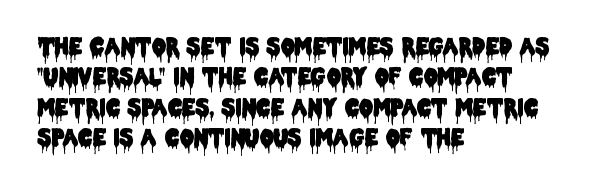
Q: Is the text italic (slanted)? A: No, it is upright.
Q: Is the text underlined? A: No.
Q: How is the paragraph aligned? A: Left-aligned.
Q: Is the spacing between letters normal or unusually wide? A: Normal.
Q: Is the spacing between lines tight, normal or loose? A: Normal.
